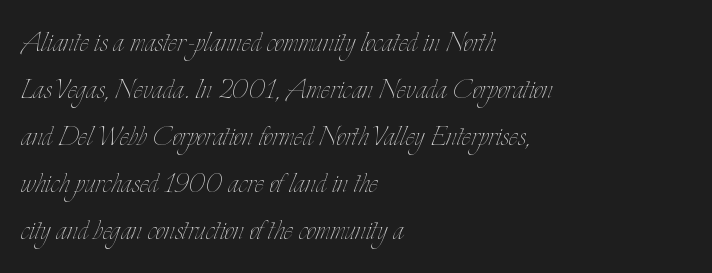
Is this a fixed-width face? No — the glyphs have proportional, varying widths. What's the leading like? Ordinary, nothing unusual. Only glyphs here, with clear space below each row. The typesetter chose a ragged-right arrangement here. Does extra space separate the letters? No, they use regular spacing.
